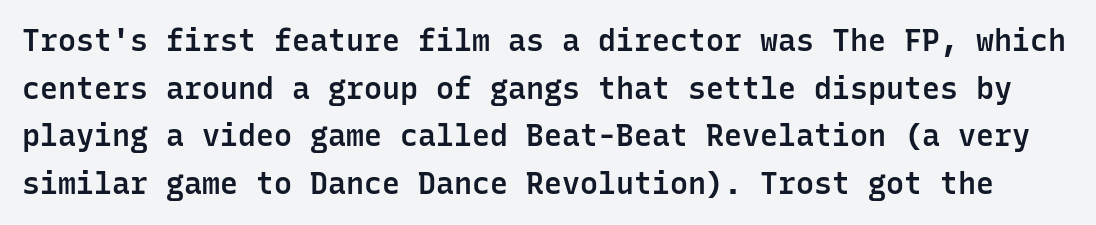
{"serif": "no", "italic": "no", "bold": "semi", "weight": "semibold", "width": "normal", "stroke_contrast": "low", "x_height": "medium", "monospaced": "yes", "underline": "no", "line_spacing": "normal", "line_spacing_ratio": 1.59, "letter_spacing": "normal", "letter_spacing_em": 0.0, "glyph_px": 30}
